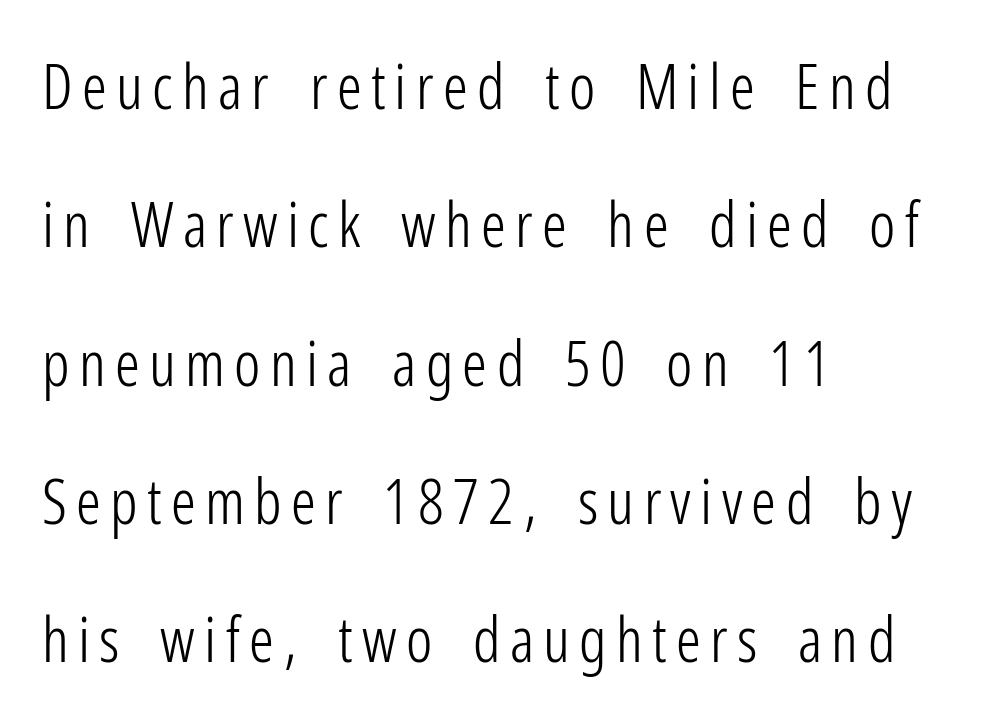
{"serif": "no", "italic": "no", "bold": "no", "weight": "light", "width": "condensed", "stroke_contrast": "low", "x_height": "medium", "monospaced": "no", "underline": "no", "align": "left", "line_spacing": "loose", "line_spacing_ratio": 2.23, "glyph_px": 62}
